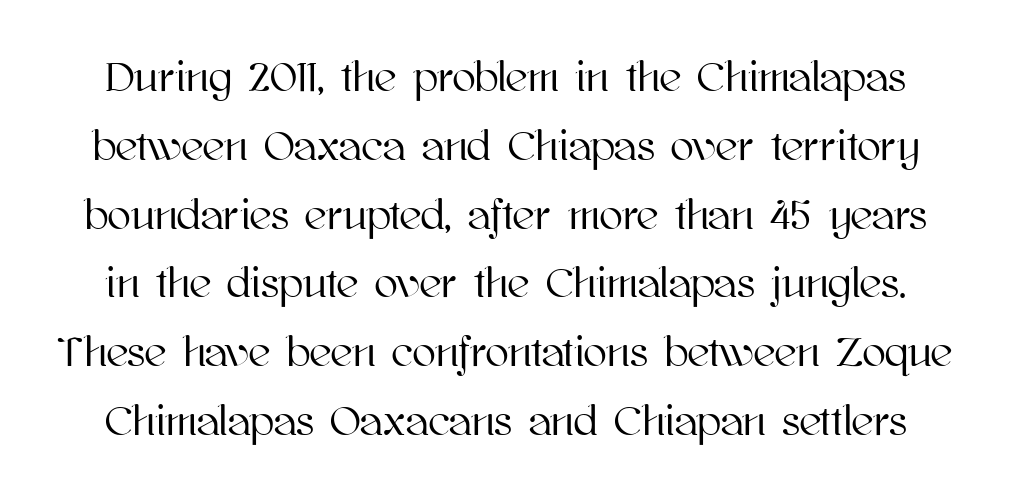
Q: Is the text italic (slanted)? A: No, it is upright.
Q: Is the text underlined? A: No.
Q: Is the spacing between letters normal or unusually wide? A: Normal.
Q: Is the spacing between lines tight, normal or loose? A: Normal.
Q: Width (condensed, normal, or wide)? A: Normal.
Q: Stroke contrast? A: High.
Q: x-height? A: Medium.
Q: Monospaced? A: No.
